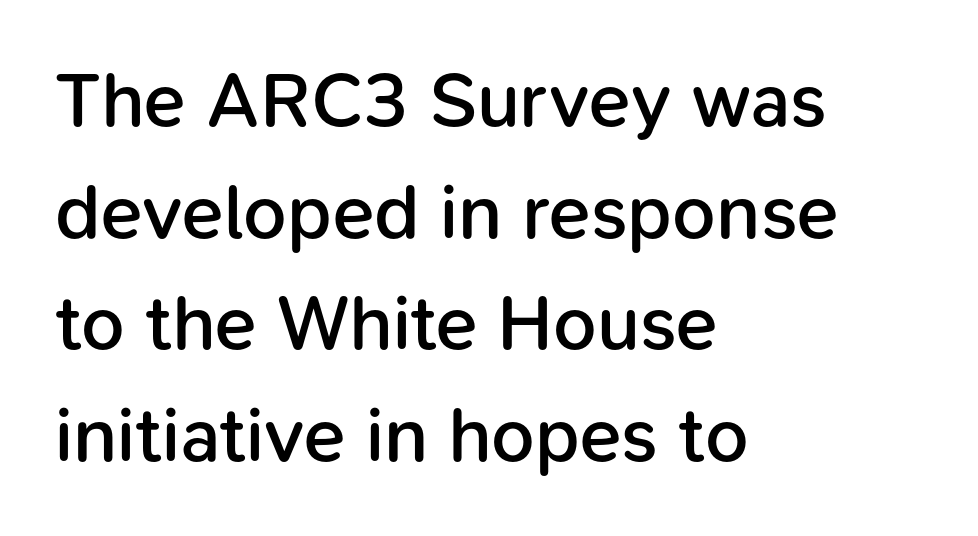
Q: Is the text bold? A: Semi-bold.
Q: Is the text italic (slanted)? A: No, it is upright.
Q: Is the typeface a serif or a sans-serif typeface? A: Sans-serif.
Q: Is the text underlined? A: No.
Q: How is the paragraph aligned? A: Left-aligned.
Q: Is the spacing between letters normal or unusually wide? A: Normal.
Q: Is the spacing between lines tight, normal or loose? A: Normal.
Q: Width (condensed, normal, or wide)? A: Normal.
Q: Stroke contrast? A: Low.
Q: x-height? A: Medium.
Q: Monospaced? A: No.
